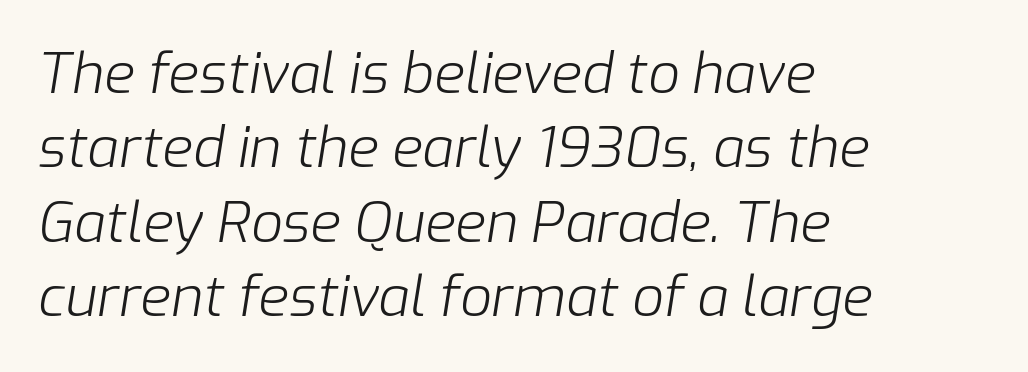
The image shows 56 px light type, italic (leaning right); set left-aligned, normal line spacing (1.33x), normal letter spacing, not underlined; low stroke contrast and a medium x-height.
